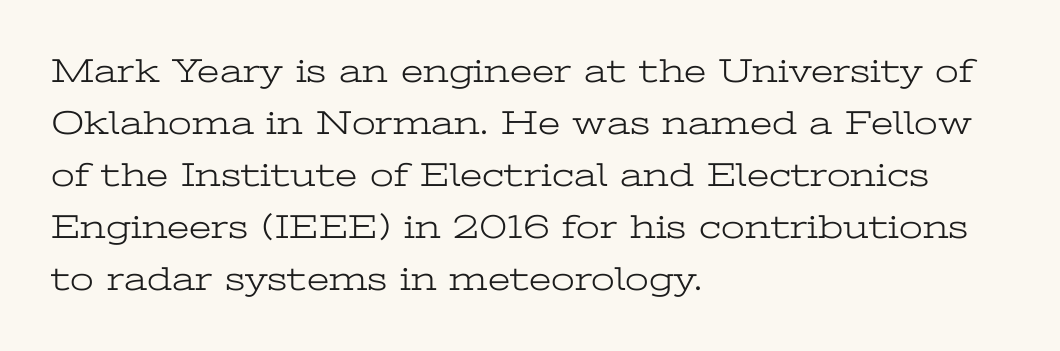
{"serif": "yes", "italic": "no", "bold": "no", "weight": "light", "width": "wide", "stroke_contrast": "low", "x_height": "medium", "monospaced": "no", "underline": "no", "align": "left", "line_spacing": "normal", "line_spacing_ratio": 1.53, "letter_spacing": "normal", "letter_spacing_em": 0.0, "glyph_px": 34}
